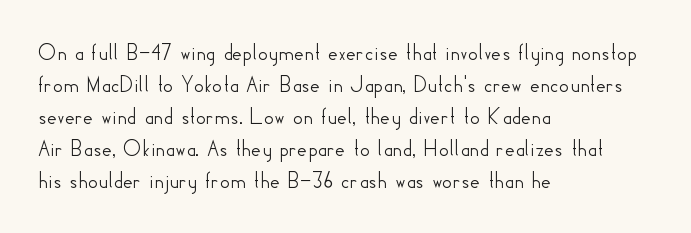
No italicization has been applied; the sample stays upright. The vertical gap from one line to the next is medium. Standard letterfit; no display-style spreading of the glyphs. The passage is arranged the way most books set body copy — flush left. Rule under the text: the space is simply empty.
